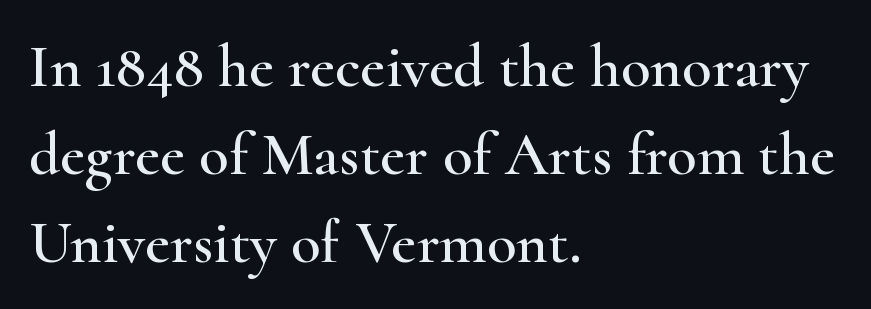
The image shows 61 px wide serif type, upright; set left-aligned, normal line spacing (1.44x), normal letter spacing, not underlined; high stroke contrast and a small x-height.
